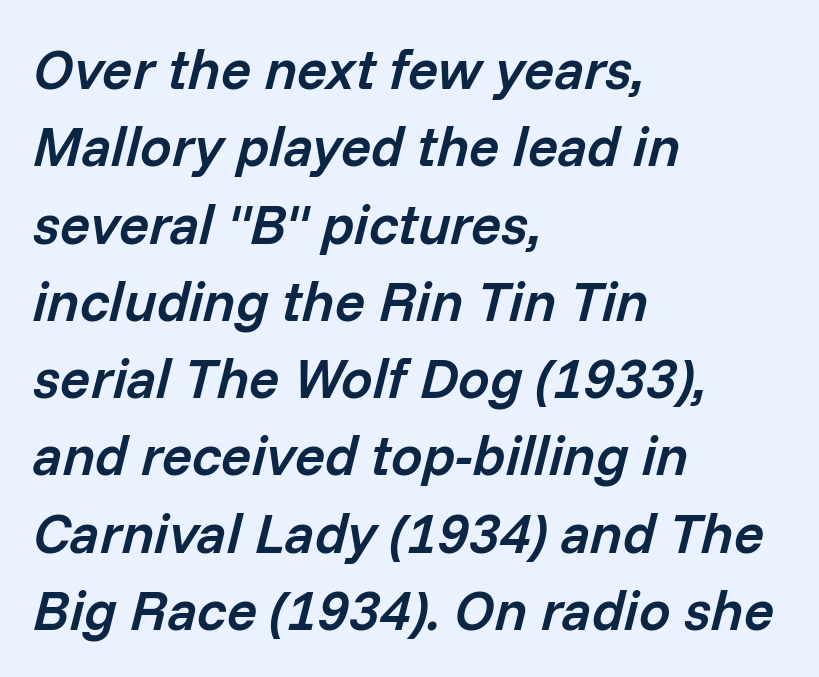
The image shows 56 px semibold type, italic (leaning right); set left-aligned, normal line spacing (1.38x), normal letter spacing, not underlined; low stroke contrast and a medium x-height.
